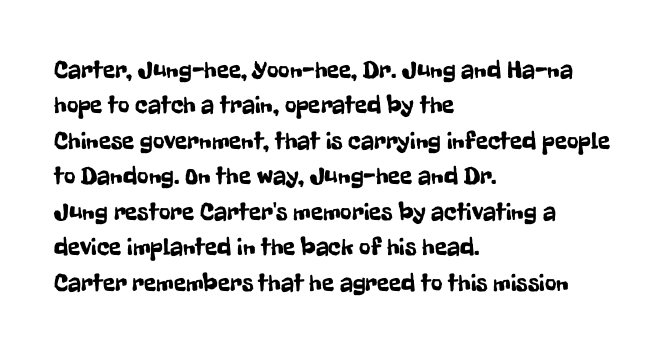
The line texture is even and compact thanks to regular tracking. Glance below the letters and you will spot only blank space. It's the straight-up-and-down kind of type. Each line starts at the same left margin while the right side varies. Reading down the column, the eye jumps a familiar distance to each next line.
